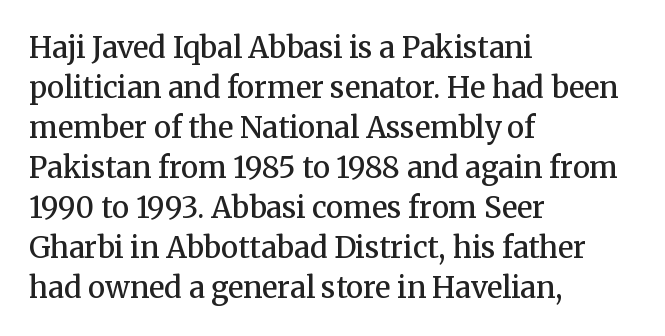
{"serif": "yes", "italic": "no", "bold": "semi", "weight": "semibold", "width": "normal", "stroke_contrast": "medium", "x_height": "medium", "monospaced": "no", "underline": "no", "align": "left", "line_spacing": "normal", "line_spacing_ratio": 1.38, "letter_spacing": "normal", "letter_spacing_em": 0.0, "glyph_px": 29}
